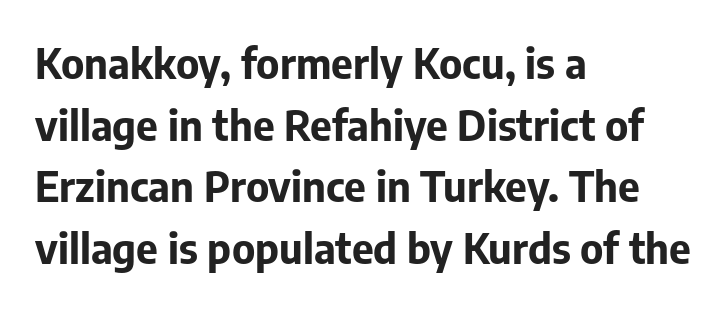
Looks like regular typesetting: each glyph gets only the width it needs. The type sits square on the baseline with zero lean. Classification — sans serif. Type without underlining. The ragged edge is on the right, which tells us the setting is flush left.
